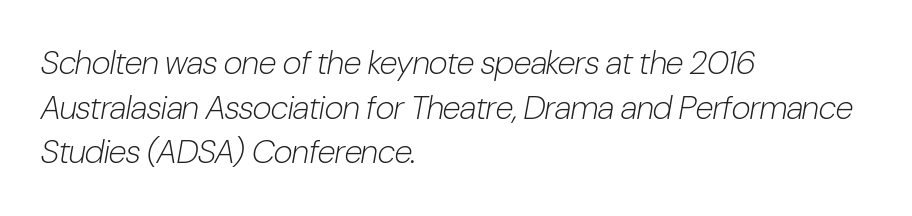
Clear beneath every line of the passage. Vertically, the passage feels balanced, rows spaced as you'd expect. Does the lettering tilt? It does — this is italic. Characters follow at the spacing the type designer built in. The rendering anchors every line to the left-hand side. Stems and bowls with no extra thickness — not bold.
